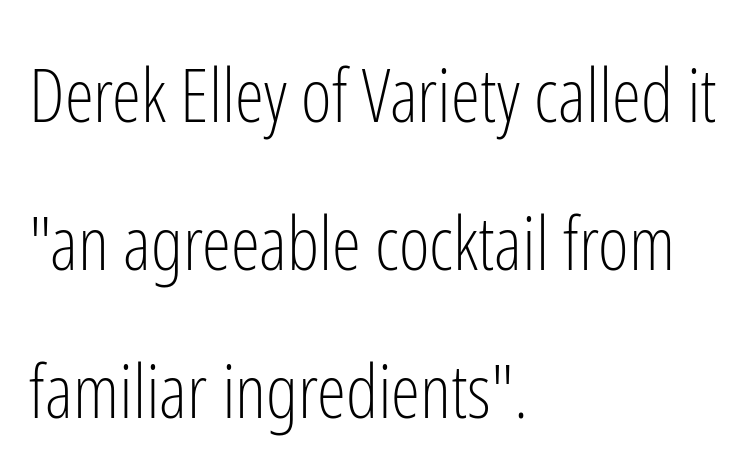
The image shows 74 px light, condensed sans-serif type, upright; set left-aligned, loose line spacing (2.0x), normal letter spacing, not underlined; low stroke contrast and a medium x-height.
